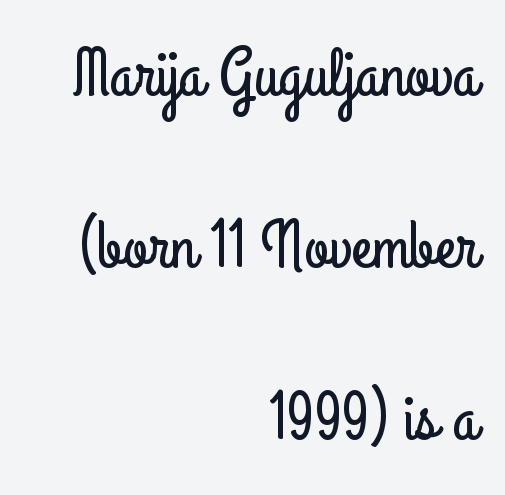
{"serif": "no", "width": "condensed", "stroke_contrast": "low", "x_height": "small", "monospaced": "no", "underline": "no", "align": "right", "line_spacing": "loose", "line_spacing_ratio": 2.49, "letter_spacing": "normal", "letter_spacing_em": 0.0, "glyph_px": 69}
